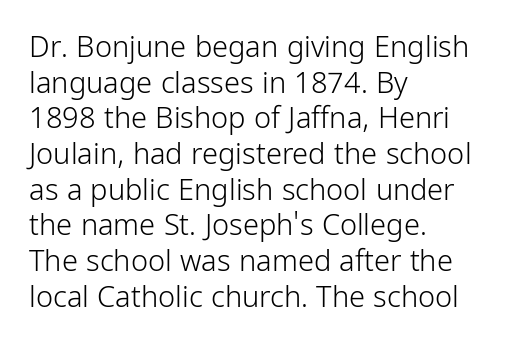
Q: Is the text bold? A: No.
Q: Is the text italic (slanted)? A: No, it is upright.
Q: Is the typeface a serif or a sans-serif typeface? A: Sans-serif.
Q: Is the text underlined? A: No.
Q: How is the paragraph aligned? A: Left-aligned.
Q: Is the spacing between letters normal or unusually wide? A: Normal.
Q: Width (condensed, normal, or wide)? A: Condensed.
Q: Stroke contrast? A: Low.
Q: x-height? A: Medium.
Q: Monospaced? A: No.
